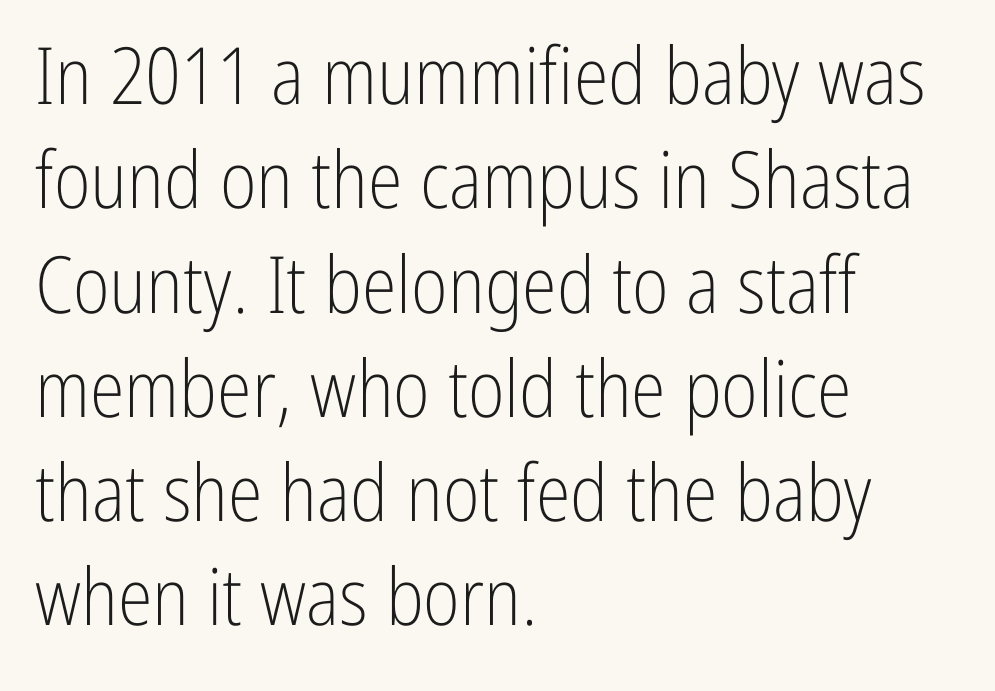
The image shows 79 px light, condensed sans-serif type, upright; set left-aligned, normal line spacing (1.32x), normal letter spacing, not underlined; low stroke contrast and a medium x-height.
